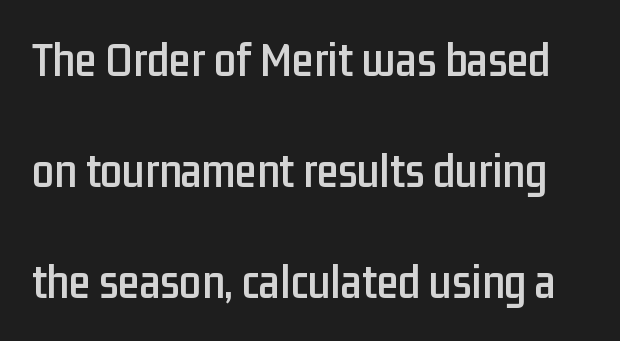
Q: Is the text italic (slanted)? A: No, it is upright.
Q: Is the typeface a serif or a sans-serif typeface? A: Sans-serif.
Q: Is the text underlined? A: No.
Q: Is the spacing between letters normal or unusually wide? A: Normal.
Q: Is the spacing between lines tight, normal or loose? A: Loose.
Q: Width (condensed, normal, or wide)? A: Condensed.
Q: Stroke contrast? A: Low.
Q: x-height? A: Medium.
Q: Monospaced? A: No.
